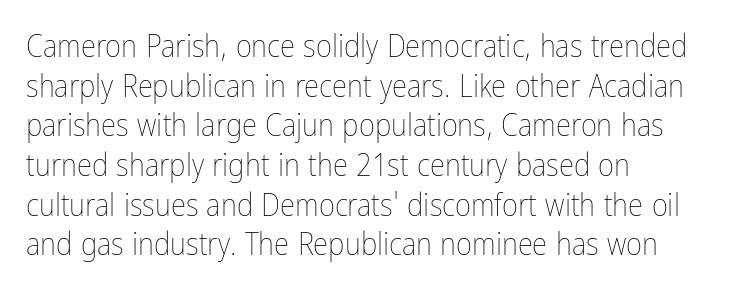
{"italic": "no", "bold": "no", "weight": "thin", "width": "condensed", "stroke_contrast": "low", "x_height": "medium", "monospaced": "no", "underline": "no", "align": "left", "line_spacing": "normal", "line_spacing_ratio": 1.28, "letter_spacing": "normal", "letter_spacing_em": 0.0, "glyph_px": 31}
